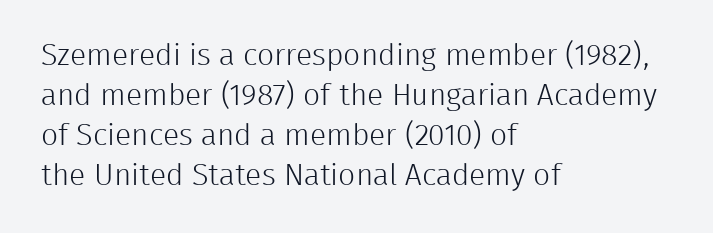
Descenders hang freely into open space. Is there any slant? The stems are plumb. A student would call this left alignment; a typographer would say flush left, rag right. The passage shown is typed in a proportional face where columns would drift. The designer left line spacing at the default.
